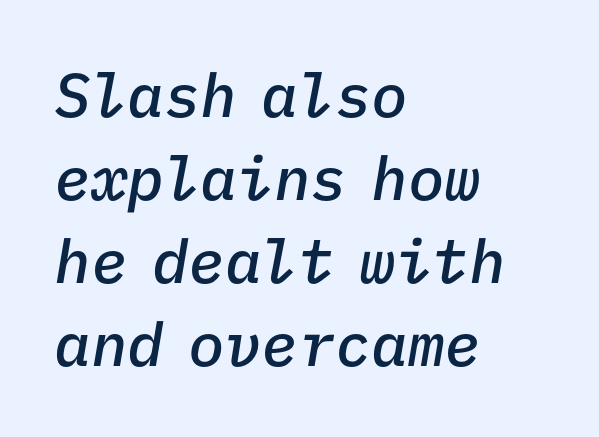
Q: Is the text bold? A: Semi-bold.
Q: Is the text italic (slanted)? A: Yes, it leans right by about 9 degrees.
Q: Is the text underlined? A: No.
Q: How is the paragraph aligned? A: Left-aligned.
Q: Is the spacing between letters normal or unusually wide? A: Normal.
Q: Is the spacing between lines tight, normal or loose? A: Normal.
Q: Width (condensed, normal, or wide)? A: Normal.
Q: Stroke contrast? A: Low.
Q: x-height? A: Medium.
Q: Monospaced? A: Yes.
